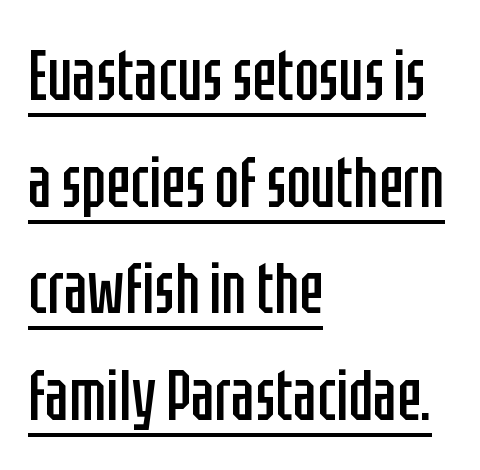
{"serif": "no", "italic": "no", "bold": "no", "weight": "regular", "width": "condensed", "stroke_contrast": "low", "x_height": "large", "monospaced": "no", "underline": "yes", "align": "left", "line_spacing": "normal", "line_spacing_ratio": 1.48, "letter_spacing": "normal", "letter_spacing_em": 0.0, "glyph_px": 72}
